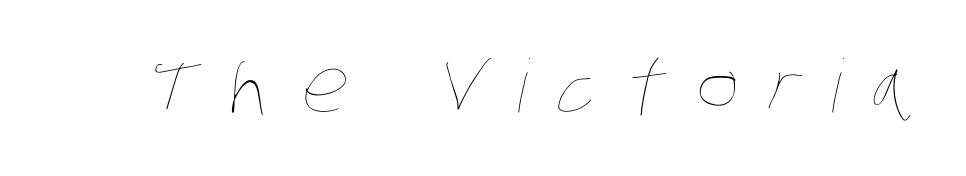
{"bold": "no", "weight": "thin", "width": "condensed", "stroke_contrast": "low", "x_height": "large", "monospaced": "no", "underline": "no", "letter_spacing": "wide", "letter_spacing_em": 0.41, "glyph_px": 73}
